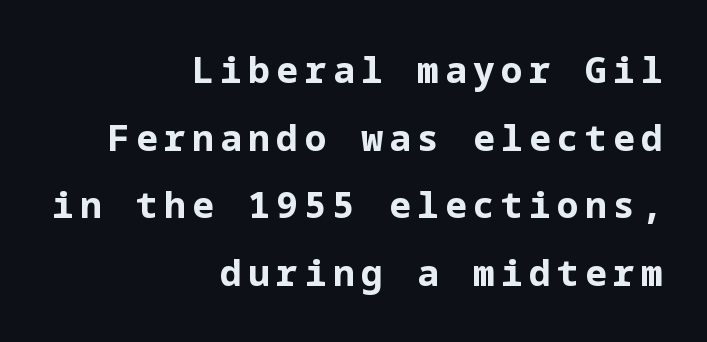
Q: Is the text bold? A: Yes.
Q: Is the text italic (slanted)? A: No, it is upright.
Q: Is the typeface a serif or a sans-serif typeface? A: Sans-serif.
Q: Is the text underlined? A: No.
Q: How is the paragraph aligned? A: Right-aligned.
Q: Width (condensed, normal, or wide)? A: Normal.
Q: Stroke contrast? A: Low.
Q: x-height? A: Medium.
